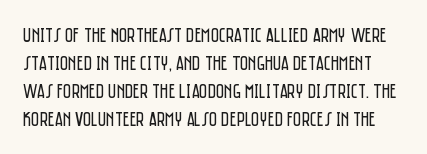
{"italic": "no", "bold": "no", "underline": "no", "line_spacing": "normal", "line_spacing_ratio": 1.4, "letter_spacing": "normal", "letter_spacing_em": 0.0, "glyph_px": 20}
